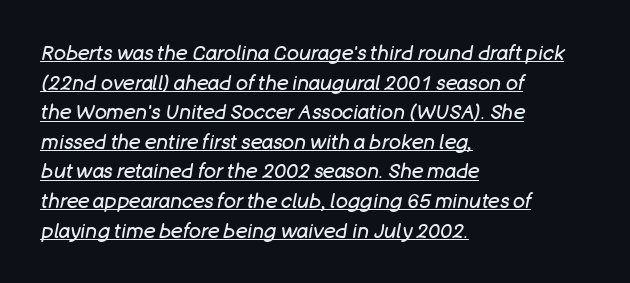
The lines sit at an ordinary, default distance from one another. Typeset ragged right — the left edge is the straight one. You can tell it's italic because the verticals aren't actually vertical. The font is comparable to plain body text, perhaps lighter. The typesetter has applied underlining to the passage shown.
